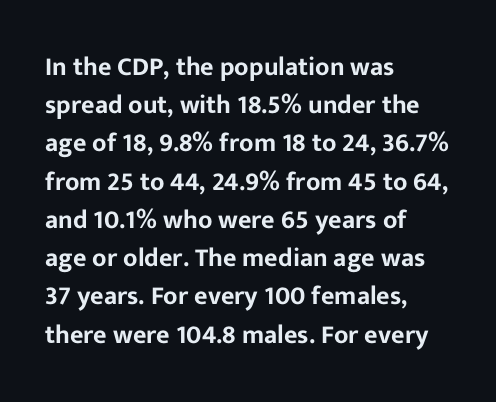
The image shows 26 px text type, upright; set left-aligned, normal line spacing (1.47x), normal letter spacing, not underlined.
